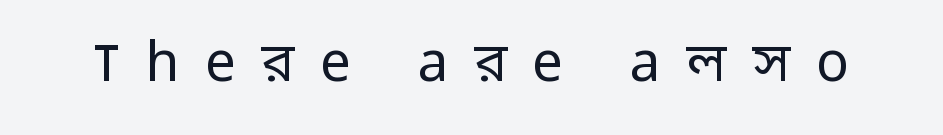
Descenders are the only things crossing below the line. Weight: not bold — regular or lighter. Do the letters lean? They stand straight. Caption: expanded tracking, letters set apart. You could not count columns in this text — the font is proportionally spaced. Font category for this specimen: sans-serif.
